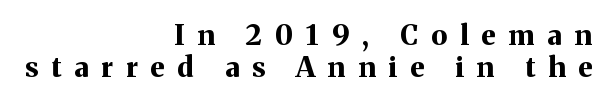
{"serif": "yes", "italic": "no", "bold": "yes", "weight": "bold", "width": "normal", "stroke_contrast": "medium", "x_height": "medium", "monospaced": "no", "underline": "no", "align": "right", "line_spacing_ratio": 1.16, "letter_spacing": "wide", "letter_spacing_em": 0.46, "glyph_px": 28}
